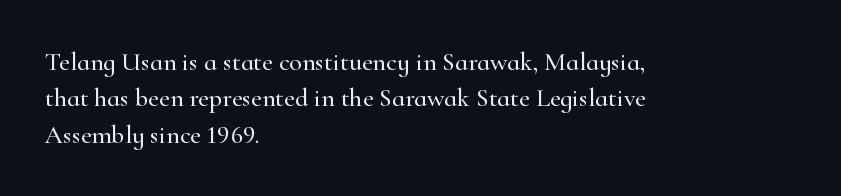
The image shows 26 px text type, upright; set left-aligned, normal line spacing (1.4x), normal letter spacing, not underlined.
